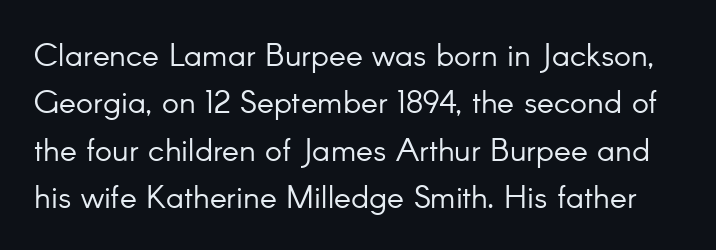
{"serif": "no", "italic": "no", "bold": "no", "weight": "light", "width": "normal", "stroke_contrast": "low", "x_height": "small", "monospaced": "no", "underline": "no", "line_spacing": "normal", "line_spacing_ratio": 1.48, "letter_spacing": "normal", "letter_spacing_em": 0.0, "glyph_px": 32}
